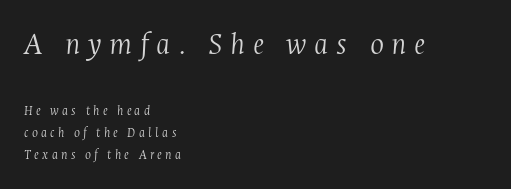
The whole block is typeset with a tilt. Each letter keeps its own natural width here, so spacing adapts to shape. Check where the strokes stop: tiny serifs finish them off. Bold? No — there's no thickening of the strokes.
